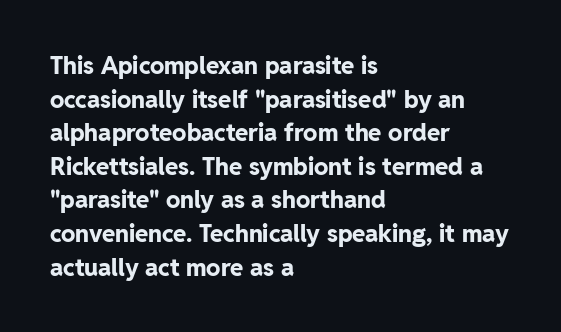
Q: Is the text bold? A: Yes.
Q: Is the text italic (slanted)? A: No, it is upright.
Q: Is the text underlined? A: No.
Q: How is the paragraph aligned? A: Left-aligned.
Q: Is the spacing between letters normal or unusually wide? A: Normal.
Q: Is the spacing between lines tight, normal or loose? A: Normal.
